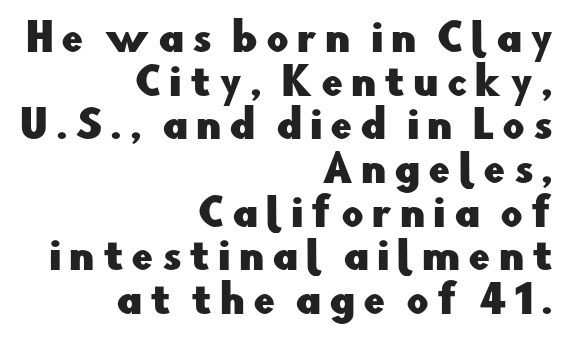
Q: Is the text italic (slanted)? A: No, it is upright.
Q: Is the typeface a serif or a sans-serif typeface? A: Sans-serif.
Q: Is the text underlined? A: No.
Q: How is the paragraph aligned? A: Right-aligned.
Q: Is the spacing between letters normal or unusually wide? A: Unusually wide.
Q: Is the spacing between lines tight, normal or loose? A: Tight.
Q: Width (condensed, normal, or wide)? A: Normal.
Q: Stroke contrast? A: Low.
Q: x-height? A: Small.
Q: Monospaced? A: No.
